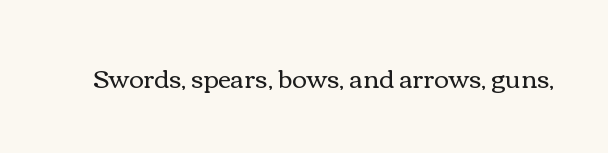
Q: Is the text bold? A: No.
Q: Is the text italic (slanted)? A: No, it is upright.
Q: Is the text underlined? A: No.
Q: Is the spacing between letters normal or unusually wide? A: Normal.
